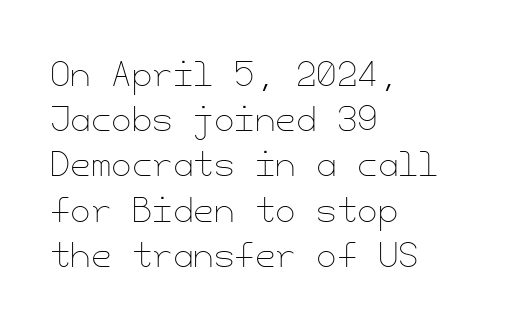
The image shows 33 px thin type, upright; set left-aligned, normal line spacing (1.37x), normal letter spacing, not underlined; low stroke contrast and a small x-height.
